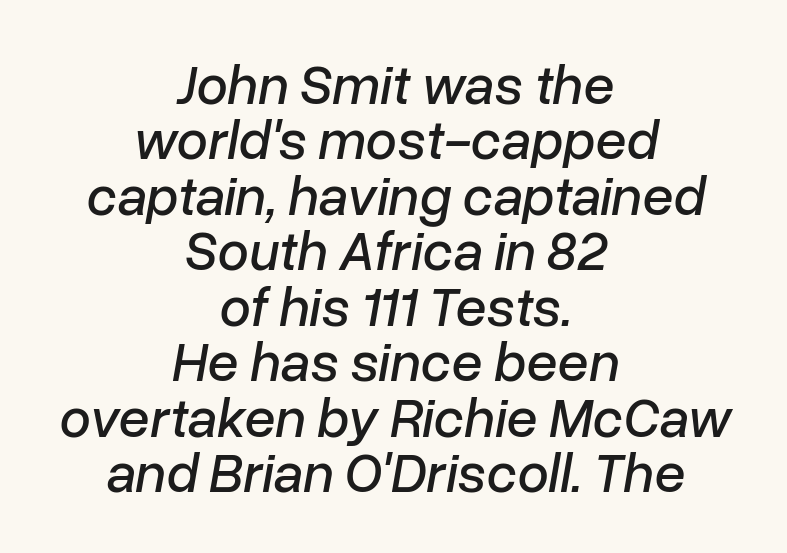
Q: Is the text italic (slanted)? A: Yes, it leans right by about 10 degrees.
Q: Is the text underlined? A: No.
Q: How is the paragraph aligned? A: Centered.
Q: Is the spacing between letters normal or unusually wide? A: Normal.
Q: Is the spacing between lines tight, normal or loose? A: Tight.
Q: Width (condensed, normal, or wide)? A: Normal.
Q: Stroke contrast? A: Low.
Q: x-height? A: Medium.
Q: Monospaced? A: No.
